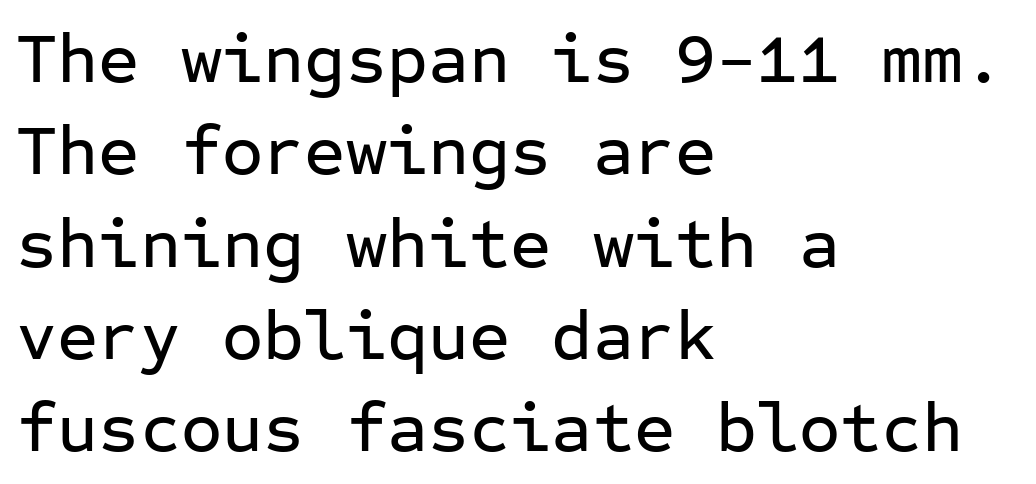
{"serif": "no", "italic": "no", "width": "normal", "stroke_contrast": "low", "x_height": "medium", "monospaced": "yes", "underline": "no", "align": "left", "line_spacing": "normal", "line_spacing_ratio": 1.3, "letter_spacing": "normal", "letter_spacing_em": 0.0, "glyph_px": 71}
